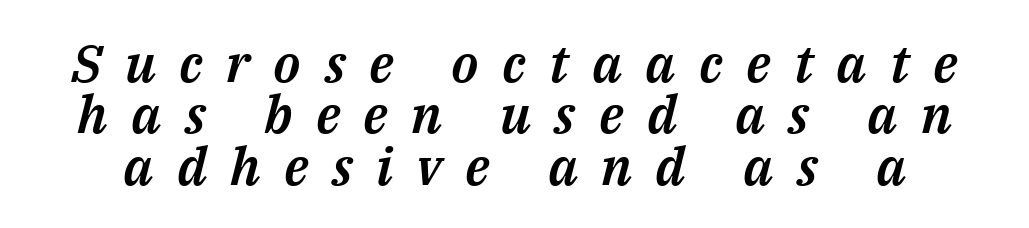
Anything drawn beneath the words? Only blank space. In terms of leading, this rendering errs on the cramped side. Here the designer chose a conventional face with non-uniform glyph widths. Tall strokes in this sample are angled rather than plumb. This sample uses expanded letter spacing, leaving extra air between glyphs.
